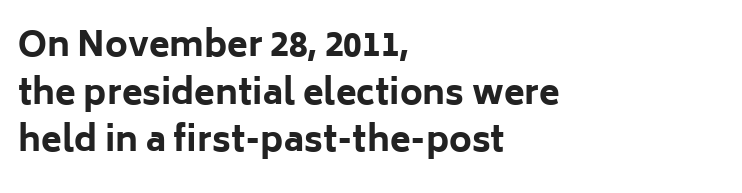
Q: Is the text bold? A: Yes.
Q: Is the text italic (slanted)? A: No, it is upright.
Q: Is the typeface a serif or a sans-serif typeface? A: Sans-serif.
Q: Is the text underlined? A: No.
Q: How is the paragraph aligned? A: Left-aligned.
Q: Is the spacing between letters normal or unusually wide? A: Normal.
Q: Is the spacing between lines tight, normal or loose? A: Normal.
Q: Width (condensed, normal, or wide)? A: Normal.
Q: Stroke contrast? A: Low.
Q: x-height? A: Medium.
Q: Monospaced? A: No.
